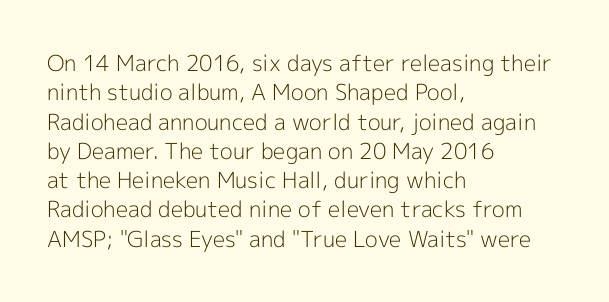
The image shows 22 px text type, upright; set left-aligned, normal line spacing (1.33x), normal letter spacing, not underlined.
